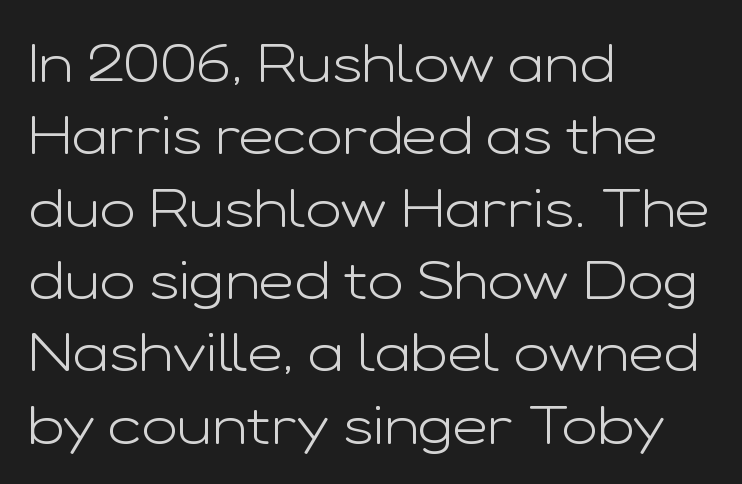
This rendering features lettering with no underline. The font's upright variant was chosen for this text. The rendering uses natural spacing where letterforms have individual widths. This rendering leaves character spacing at its baseline value. Compared with a centered layout, this one pins lines to the left instead. Nothing heavy about these letters — not bold at all.
